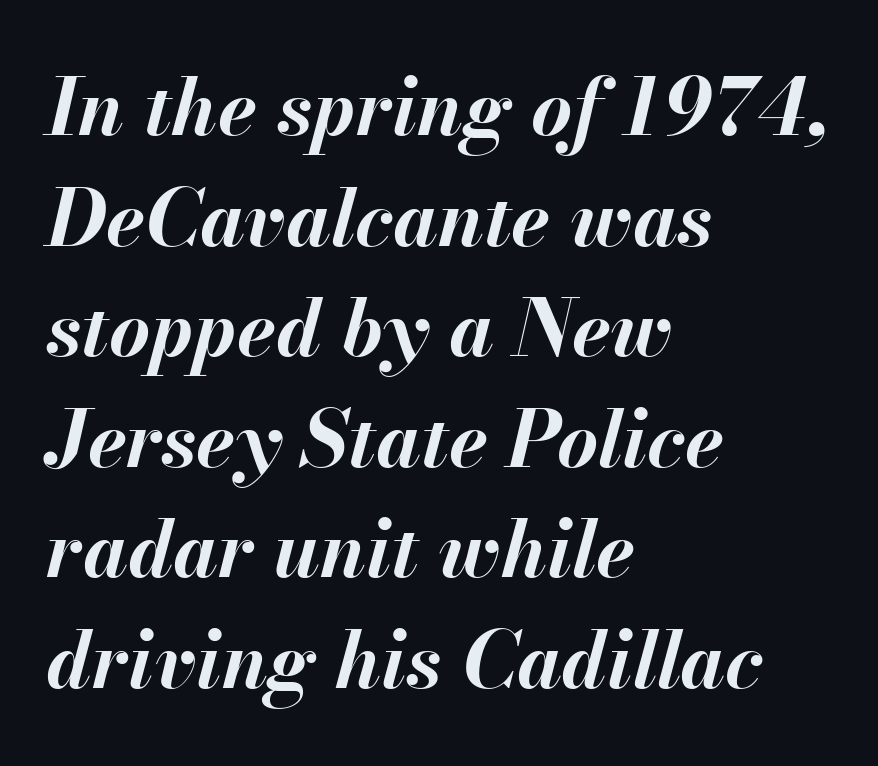
The image shows 79 px bold type, italic (leaning right); set left-aligned, normal line spacing (1.4x), normal letter spacing, not underlined; medium stroke contrast and a small x-height.
